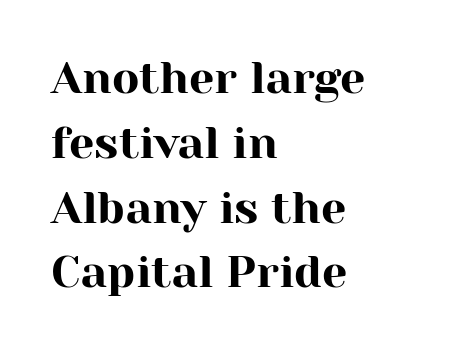
This sample has the flowing, uneven cadence of proportional lettering. Is this a sans? No — the strokes have serifs. Leading: standard. Every character sits straight up, as roman type does. No word sits above an underline.
